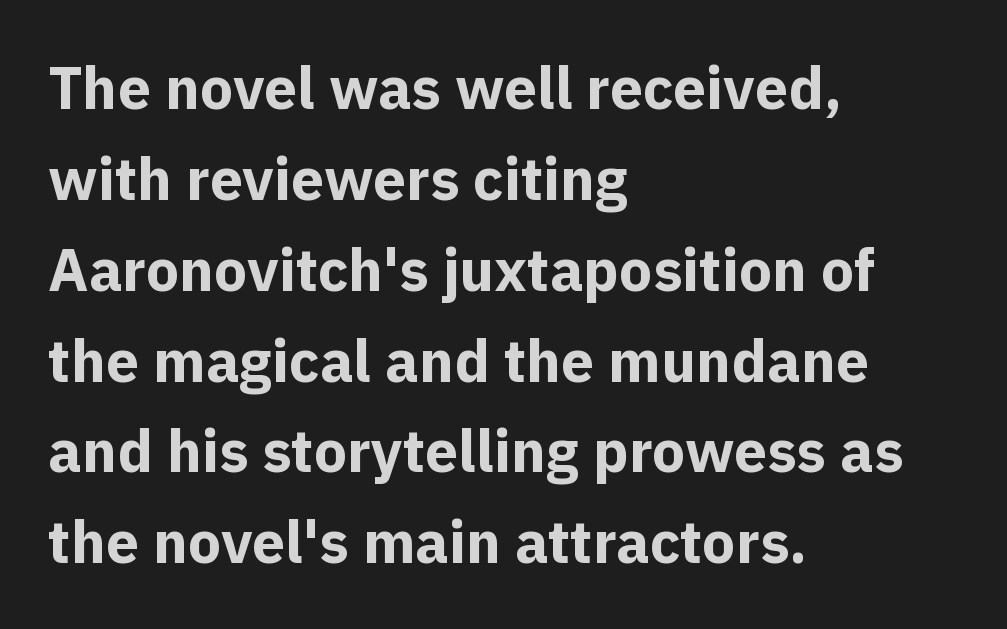
Unlike a traditional serif, this face leaves its strokes unadorned. Horizontal alignment here is leftward, the default for most running prose. Whoever set this chose a conventional vertical rhythm. Honestly, there is no underline to notice here at all. This is roman type, the default non-slanted kind.
